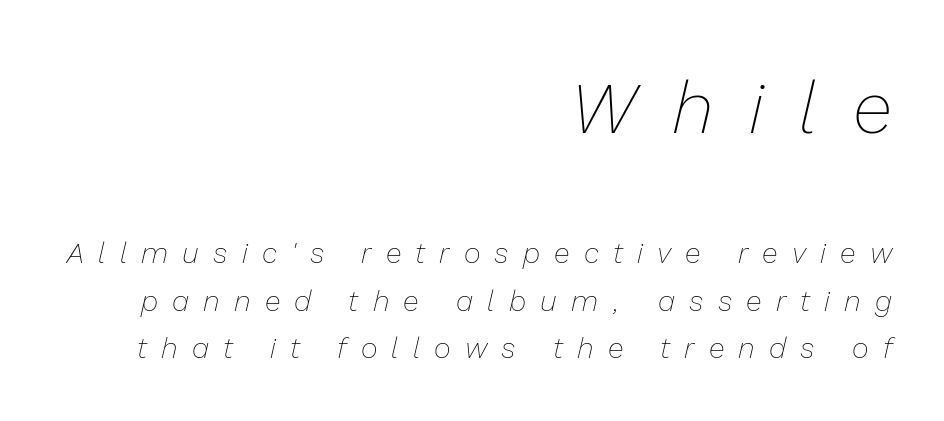
The image shows 73 px thin type, italic (leaning right); set right-aligned, normal line spacing (1.64x), unusually wide letter spacing (+0.49 em), not underlined; the first (top) block is 2.52x larger; low stroke contrast and a medium x-height.
